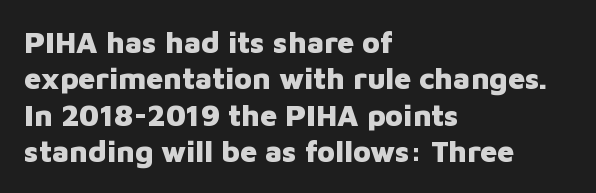
Strokes here are thick enough to call this a true bold. Nothing unusual about the tracking: characters are spaced as the font intends. Character widths vary here, with narrow letters taking less room than wide ones. The string is rendered with underlining switched off. Alignment: flush left.
